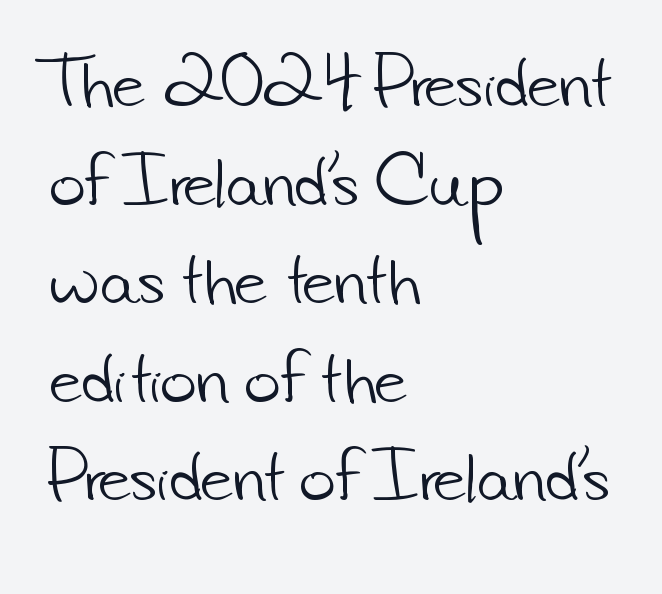
Letters have the restrained weight of plain body copy at most. These lines stack with their left ends in a neat column. You could not count columns in this text — the font is proportionally spaced. Compared with typical body copy, the letter spacing here is the same.
